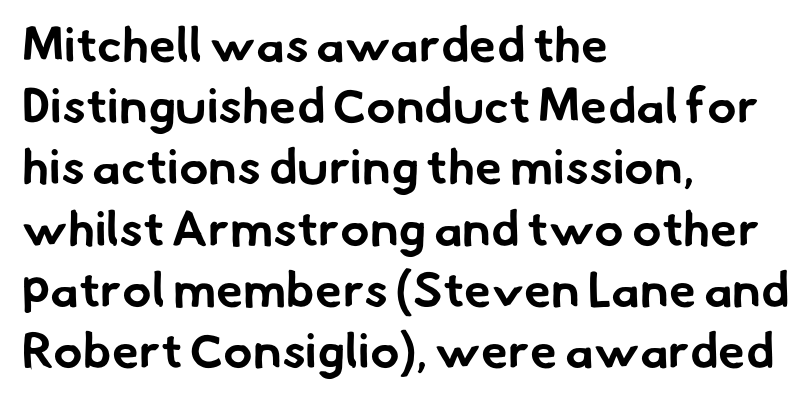
The image shows 49 px bold sans-serif type; set left-aligned, normal line spacing (1.25x), normal letter spacing, not underlined; low stroke contrast and a small x-height.
